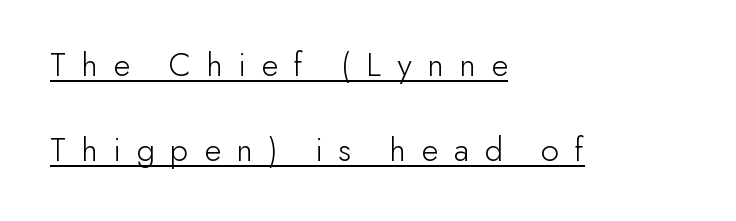
Q: Is the text bold? A: No.
Q: Is the text italic (slanted)? A: No, it is upright.
Q: Is the typeface a serif or a sans-serif typeface? A: Sans-serif.
Q: Is the text underlined? A: Yes.
Q: How is the paragraph aligned? A: Left-aligned.
Q: Is the spacing between letters normal or unusually wide? A: Unusually wide.
Q: Is the spacing between lines tight, normal or loose? A: Loose.
Q: Width (condensed, normal, or wide)? A: Normal.
Q: Stroke contrast? A: Low.
Q: x-height? A: Small.
Q: Monospaced? A: No.
